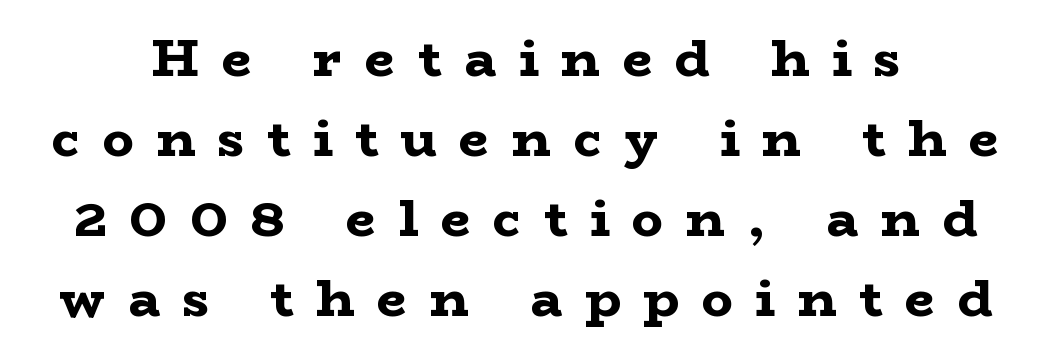
Do the characters align in a grid? No, the font is proportional. Letter spacing: wide. Every stem runs plumb, perpendicular to the baseline. One glance says typical: line gaps are just what's usual. Letters rest on an invisible, unmarked baseline.
